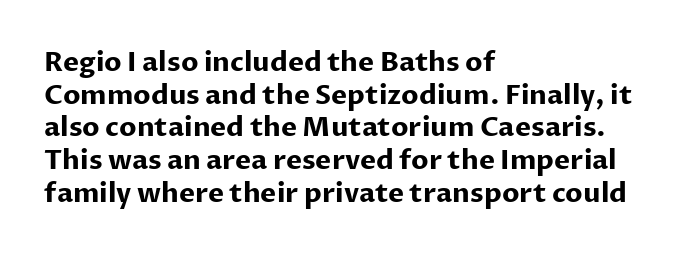
The glyphs are unaccompanied by any horizontal stroke below them. The passage shown is emphatically bold. The lettering holds an erect, upright posture throughout. Here the glyphs are tracked normally, forming tight word shapes.
